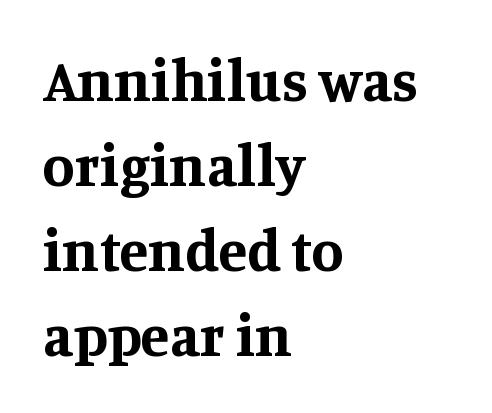
{"serif": "yes", "italic": "no", "bold": "yes", "weight": "bold", "width": "normal", "stroke_contrast": "medium", "x_height": "large", "monospaced": "no", "underline": "no", "align": "left", "line_spacing": "normal", "line_spacing_ratio": 1.44, "letter_spacing": "normal", "letter_spacing_em": 0.0, "glyph_px": 59}
